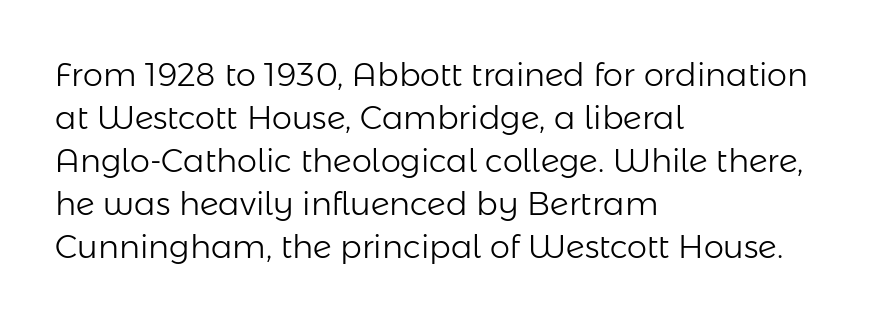
Q: Is the text bold? A: No.
Q: Is the text italic (slanted)? A: No, it is upright.
Q: Is the typeface a serif or a sans-serif typeface? A: Sans-serif.
Q: Is the text underlined? A: No.
Q: How is the paragraph aligned? A: Left-aligned.
Q: Is the spacing between letters normal or unusually wide? A: Normal.
Q: Is the spacing between lines tight, normal or loose? A: Normal.
Q: Width (condensed, normal, or wide)? A: Normal.
Q: Stroke contrast? A: Low.
Q: x-height? A: Medium.
Q: Monospaced? A: No.
